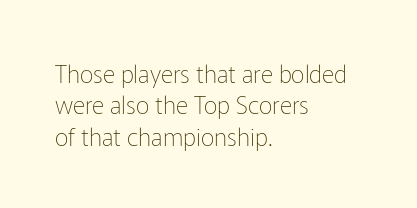
What stands out about the letter spacing? Nothing — it is the standard amount. Unmarked baselines from the first word to the last. The rendering anchors every line to the left-hand side. Regarding leading, the lines here are spaced in the standard way. Compared with a typical body face, this is equally light or lighter still. In terms of posture, this sample is upright.
